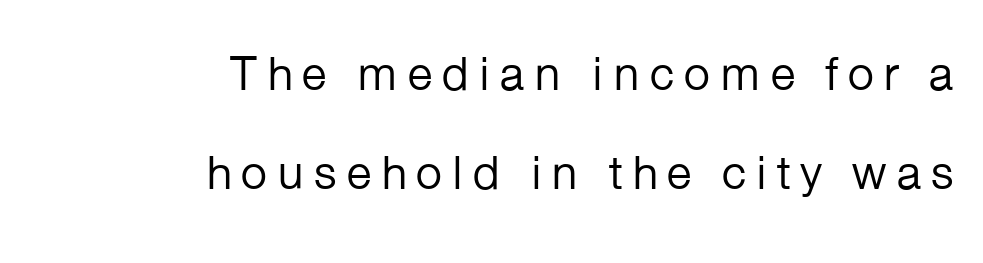
The image shows 48 px regular-weight sans-serif type, upright; set right-aligned, loose line spacing (2.07x), not underlined; low stroke contrast and a medium x-height.
